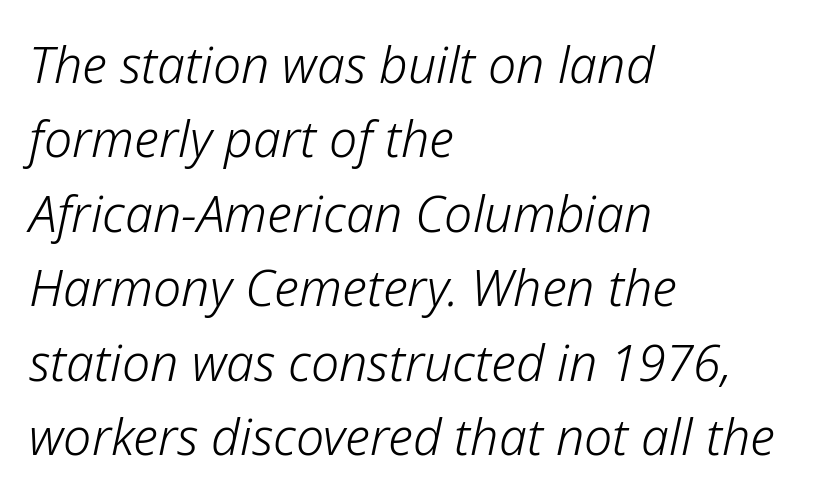
Q: Is the text bold? A: No.
Q: Is the text italic (slanted)? A: Yes, it leans right by about 12 degrees.
Q: Is the text underlined? A: No.
Q: How is the paragraph aligned? A: Left-aligned.
Q: Is the spacing between letters normal or unusually wide? A: Normal.
Q: Is the spacing between lines tight, normal or loose? A: Normal.
Q: Width (condensed, normal, or wide)? A: Normal.
Q: Stroke contrast? A: Low.
Q: x-height? A: Medium.
Q: Monospaced? A: No.
